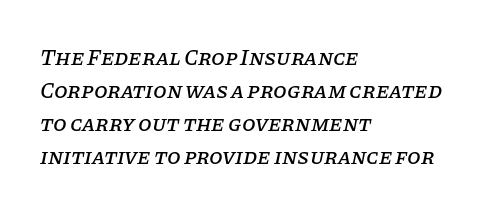
Q: Is the text italic (slanted)? A: Yes, it leans right by about 11 degrees.
Q: Is the text underlined? A: No.
Q: How is the paragraph aligned? A: Left-aligned.
Q: Is the spacing between letters normal or unusually wide? A: Normal.
Q: Is the spacing between lines tight, normal or loose? A: Normal.
